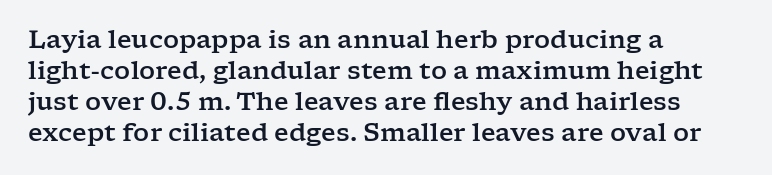
The image shows 25 px text type, upright; set left-aligned, line spacing 1.24x, normal letter spacing, not underlined.
